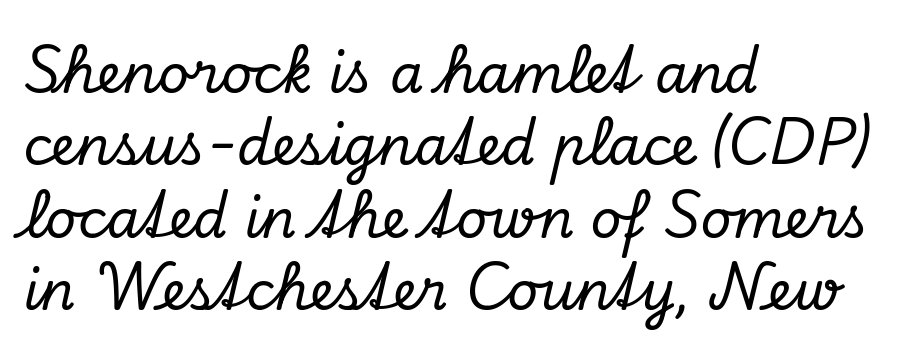
{"serif": "yes", "italic": "yes", "lean": "right", "slant_degrees": 13, "width": "normal", "stroke_contrast": "low", "x_height": "small", "monospaced": "no", "underline": "no", "align": "left", "line_spacing": "normal", "line_spacing_ratio": 1.34, "letter_spacing": "normal", "letter_spacing_em": 0.0, "glyph_px": 54}
